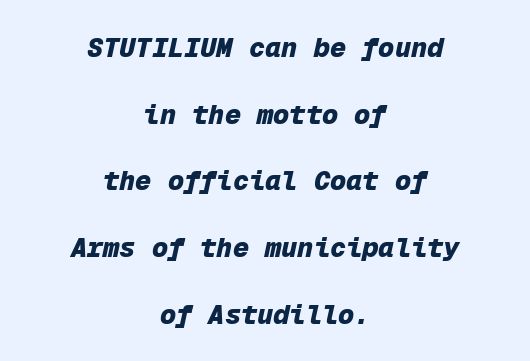
{"italic": "yes", "lean": "right", "slant_degrees": 12, "bold": "yes", "underline": "no", "align": "center", "line_spacing": "loose", "line_spacing_ratio": 2.47, "letter_spacing": "normal", "letter_spacing_em": 0.0, "glyph_px": 27}
